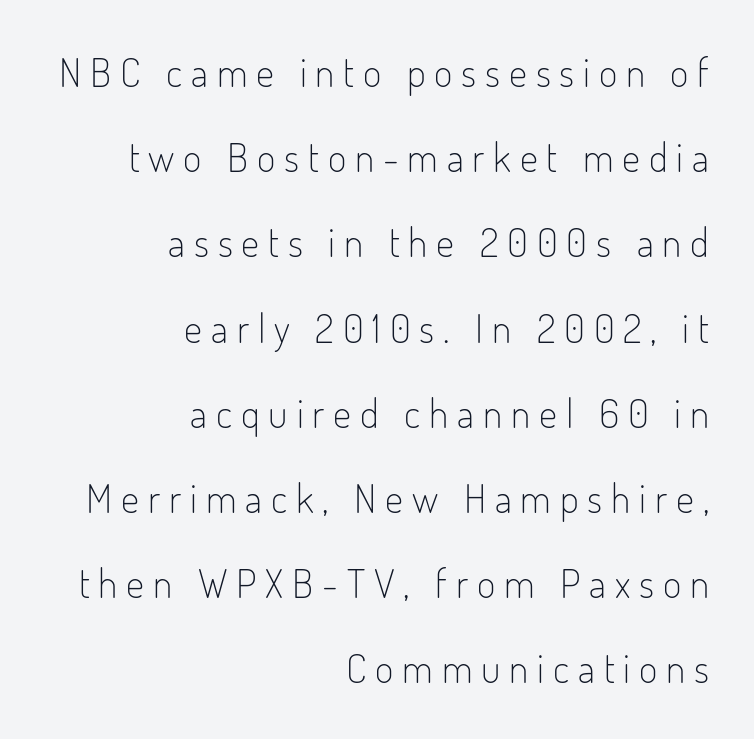
The image shows 40 px light, condensed sans-serif type, upright; set right-aligned, loose line spacing (2.13x), unusually wide letter spacing (+0.22 em), not underlined; low stroke contrast and a small x-height.
